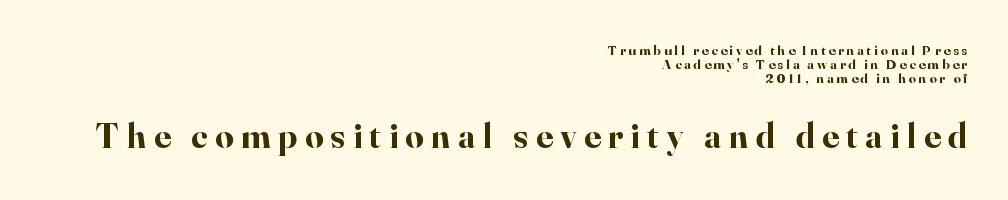
Small over large — that's the arrangement of the two blocks here. Teacher's note: observe the even right margin — that is flush-right alignment. A dark, heavy texture on the line: the type is bold. A typesetter would call this proportional, since set widths differ per character. Horizontal bands of white between lines are thin slivers. Unlike a clean sans, this face finishes its strokes with serifs.
